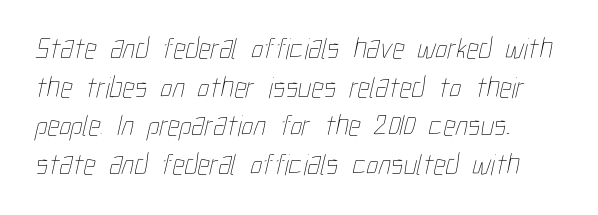
Q: Is the text bold? A: No.
Q: Is the text underlined? A: No.
Q: How is the paragraph aligned? A: Left-aligned.
Q: Is the spacing between letters normal or unusually wide? A: Normal.
Q: Is the spacing between lines tight, normal or loose? A: Normal.
Q: Width (condensed, normal, or wide)? A: Condensed.
Q: Stroke contrast? A: Low.
Q: x-height? A: Medium.
Q: Monospaced? A: No.
